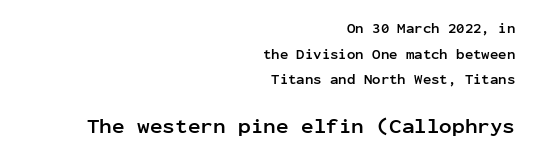
The image shows 21 px bold type, upright; set right-aligned, line spacing 1.83x, normal letter spacing, not underlined; the second (bottom) block is 1.5x larger.
